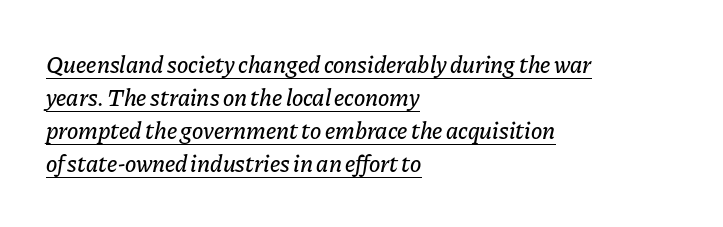
A typesetter would mark this as italic. Regarding leading, the lines here are spaced in the standard way. Honestly, the underline is the first thing you notice here. Line starts are locked; line ends wander. Short note: letters normally spaced.
